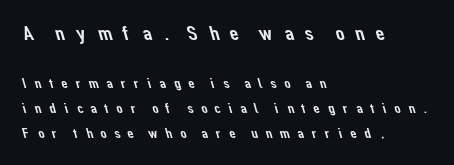
{"underline": "no", "align": "left", "line_spacing_ratio": 1.79, "letter_spacing": "wide", "letter_spacing_em": 0.43, "larger_block": "first", "size_ratio": 1.43, "glyph_px": 20}
